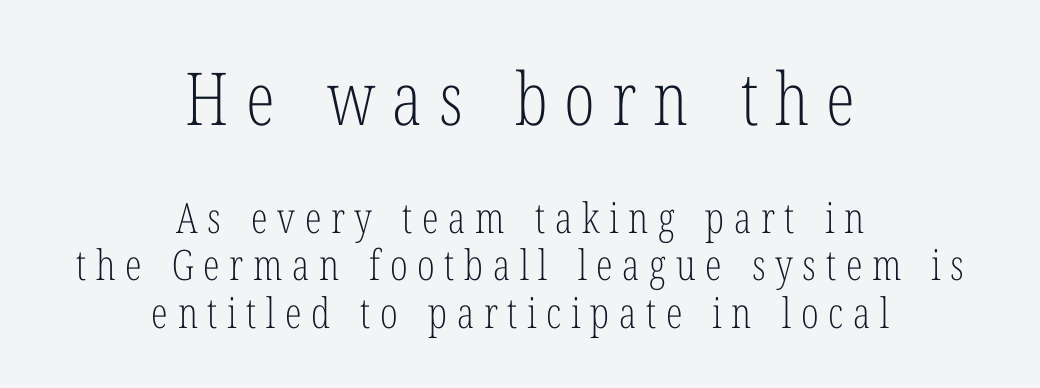
Compare the two chunks: the upper has the greater cap height. Is there much room between lines? No — they nearly touch. The type family on display is of the serif kind. The weight would be labelled regular, book, light, or lighter still. If you folded the block vertically in half, each line would mirror itself in length.
